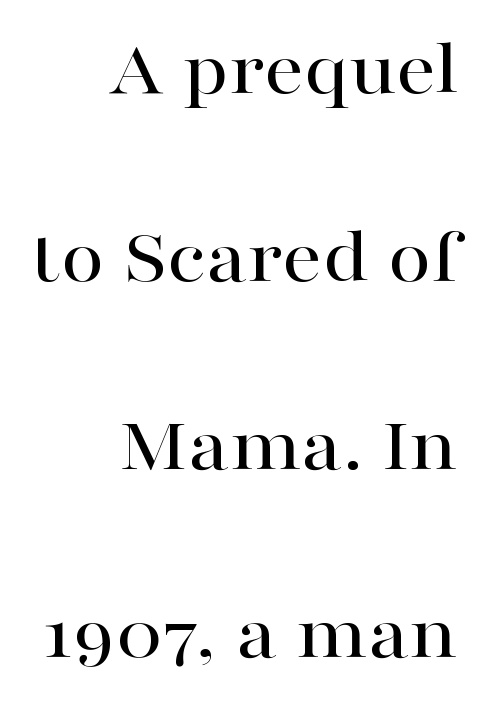
Q: Is the text italic (slanted)? A: No, it is upright.
Q: Is the typeface a serif or a sans-serif typeface? A: Serif.
Q: Is the text underlined? A: No.
Q: How is the paragraph aligned? A: Right-aligned.
Q: Is the spacing between letters normal or unusually wide? A: Normal.
Q: Is the spacing between lines tight, normal or loose? A: Loose.
Q: Width (condensed, normal, or wide)? A: Wide.
Q: Stroke contrast? A: High.
Q: x-height? A: Medium.
Q: Monospaced? A: No.
